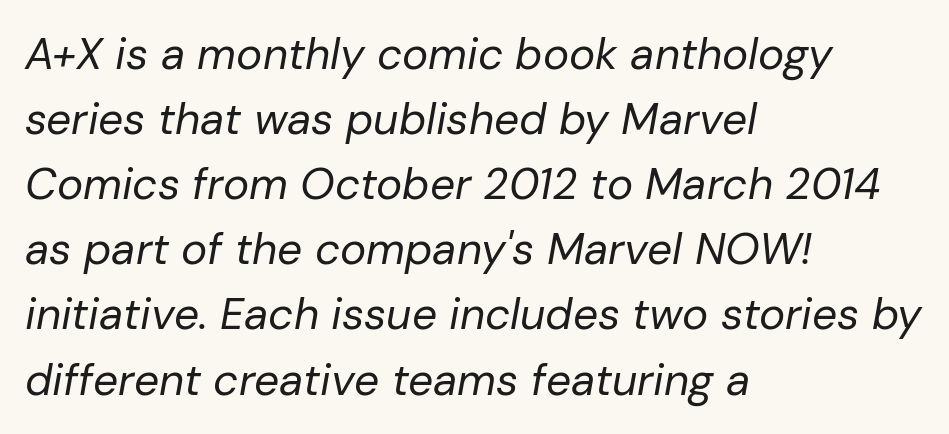
{"italic": "yes", "lean": "right", "slant_degrees": 10, "bold": "no", "weight": "regular", "width": "normal", "stroke_contrast": "low", "x_height": "medium", "monospaced": "no", "underline": "no", "align": "left", "line_spacing": "normal", "line_spacing_ratio": 1.48, "letter_spacing": "normal", "letter_spacing_em": 0.0, "glyph_px": 44}
